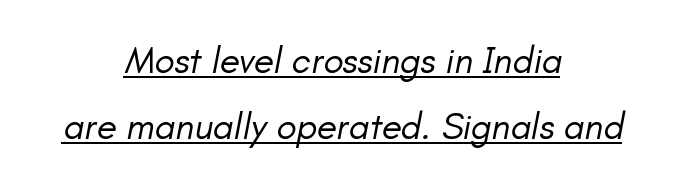
The image shows 37 px regular-weight sans-serif type; set centered, line spacing 1.78x, normal letter spacing, underlined; low stroke contrast and a small x-height.
